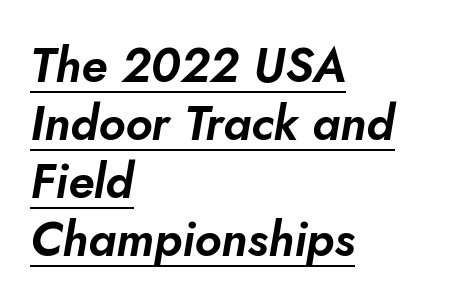
{"italic": "yes", "lean": "right", "slant_degrees": 10, "width": "normal", "stroke_contrast": "low", "x_height": "small", "monospaced": "no", "underline": "yes", "align": "left", "line_spacing_ratio": 1.21, "letter_spacing": "normal", "letter_spacing_em": 0.0, "glyph_px": 48}
